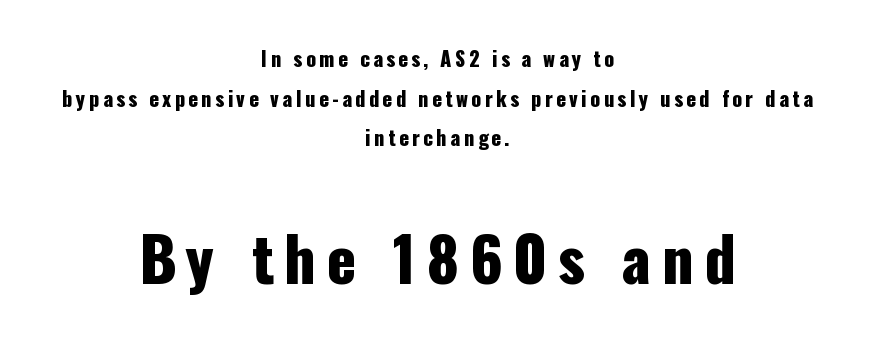
Q: Is the text italic (slanted)? A: No, it is upright.
Q: Is the typeface a serif or a sans-serif typeface? A: Sans-serif.
Q: Is the text underlined? A: No.
Q: How is the paragraph aligned? A: Centered.
Q: Is the spacing between lines tight, normal or loose? A: Loose.
Q: Which block of text is set in a larger size, the first (top) or the second (bottom)? A: The second (bottom) one.
Q: Width (condensed, normal, or wide)? A: Condensed.
Q: Stroke contrast? A: Low.
Q: x-height? A: Medium.
Q: Monospaced? A: No.
